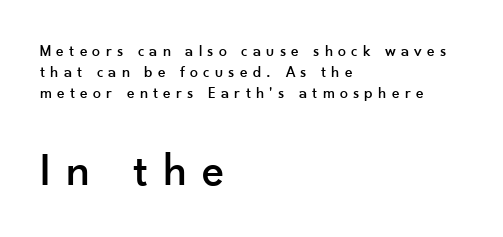
Between one letter and the next there's a generous, obvious gap. The area under the type is left untouched. This sample has the flowing, uneven cadence of proportional lettering. The lines are quadded left. The block of text has a typical density, with ordinary space between rows. Posture: straight, roman, zero tilt.
